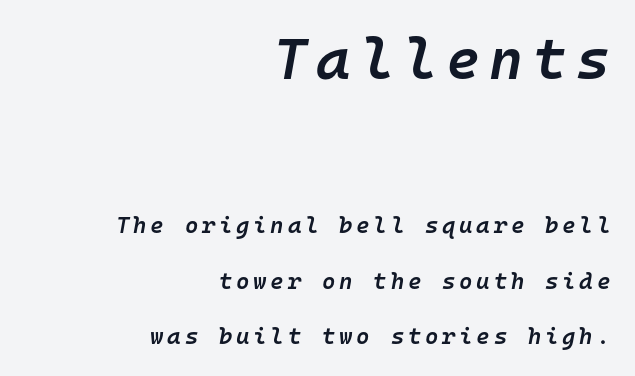
{"italic": "yes", "lean": "right", "slant_degrees": 10, "bold": "semi", "weight": "semibold", "width": "normal", "stroke_contrast": "low", "x_height": "medium", "monospaced": "yes", "underline": "no", "align": "right", "line_spacing": "loose", "line_spacing_ratio": 2.41, "larger_block": "first", "size_ratio": 2.52, "glyph_px": 58}
